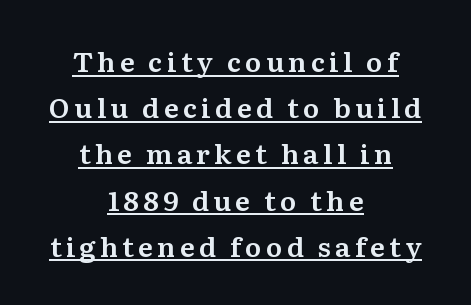
{"italic": "no", "underline": "yes", "align": "center", "line_spacing_ratio": 1.71, "glyph_px": 27}
